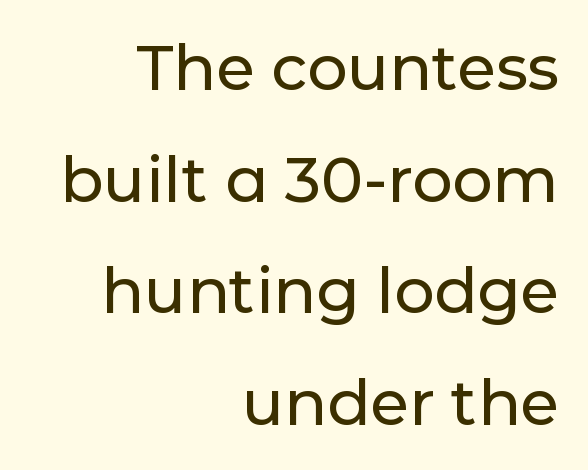
{"serif": "no", "italic": "no", "width": "normal", "stroke_contrast": "low", "x_height": "medium", "monospaced": "no", "underline": "no", "align": "right", "line_spacing_ratio": 1.77, "letter_spacing": "normal", "letter_spacing_em": 0.0, "glyph_px": 63}
